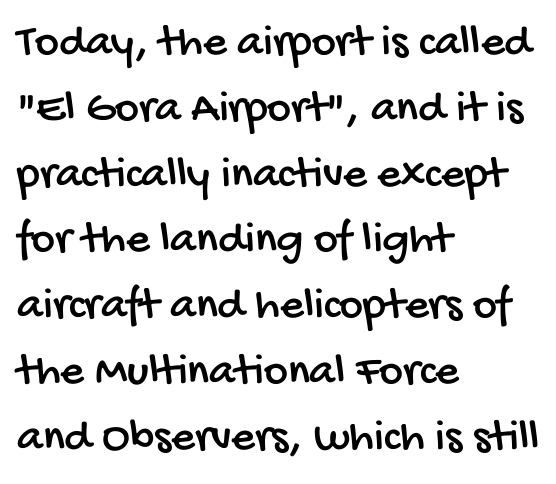
Q: Is the typeface a serif or a sans-serif typeface? A: Sans-serif.
Q: Is the text underlined? A: No.
Q: How is the paragraph aligned? A: Left-aligned.
Q: Is the spacing between letters normal or unusually wide? A: Normal.
Q: Is the spacing between lines tight, normal or loose? A: Normal.
Q: Width (condensed, normal, or wide)? A: Condensed.
Q: Stroke contrast? A: Low.
Q: x-height? A: Large.
Q: Monospaced? A: No.
